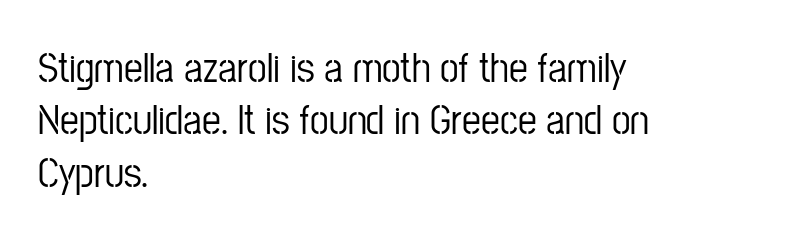
The image shows 42 px condensed sans-serif type, upright; set left-aligned, normal line spacing (1.25x), normal letter spacing, not underlined; low stroke contrast and a medium x-height.
